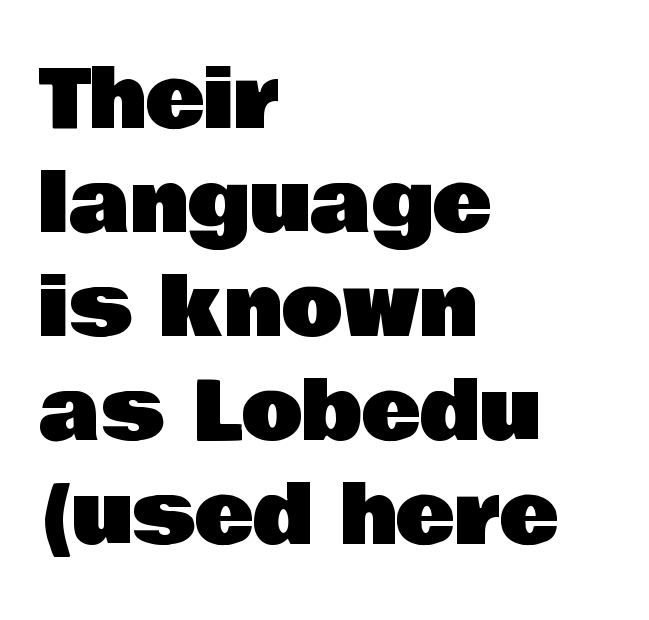
{"serif": "no", "italic": "no", "width": "normal", "stroke_contrast": "low", "x_height": "large", "monospaced": "no", "underline": "no", "align": "left", "line_spacing": "normal", "line_spacing_ratio": 1.3, "letter_spacing": "normal", "letter_spacing_em": 0.0, "glyph_px": 80}
